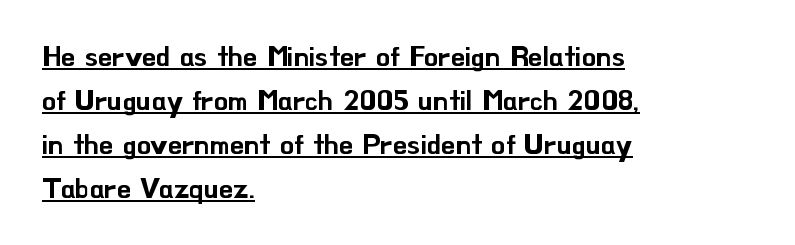
Q: Is the text italic (slanted)? A: No, it is upright.
Q: Is the typeface a serif or a sans-serif typeface? A: Sans-serif.
Q: Is the text underlined? A: Yes.
Q: How is the paragraph aligned? A: Left-aligned.
Q: Is the spacing between letters normal or unusually wide? A: Normal.
Q: Is the spacing between lines tight, normal or loose? A: Normal.
Q: Width (condensed, normal, or wide)? A: Normal.
Q: Stroke contrast? A: Low.
Q: x-height? A: Small.
Q: Monospaced? A: No.
